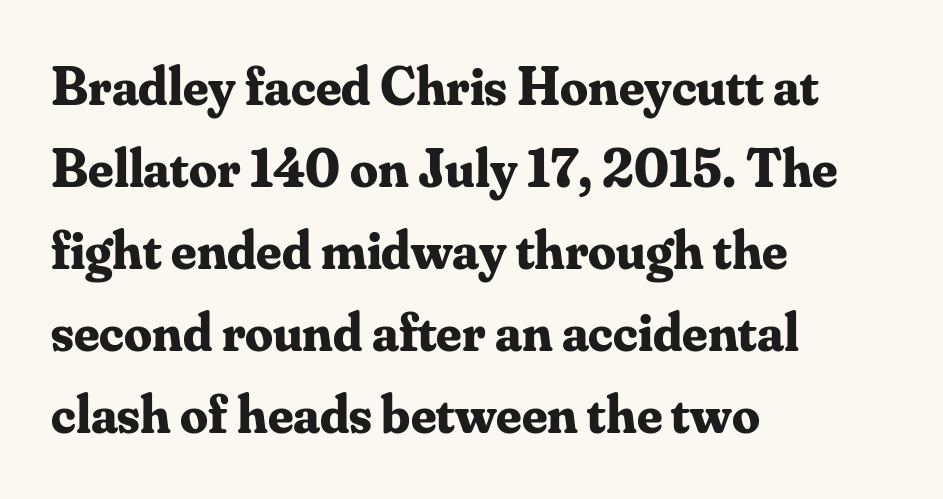
The compositor pushed each line to the left boundary. How heavy is the stroke? Heavy — this is a bold. Varying glyph widths throughout — classic text-font behaviour. Is there much room between lines? A standard amount, neither cramped nor airy.
